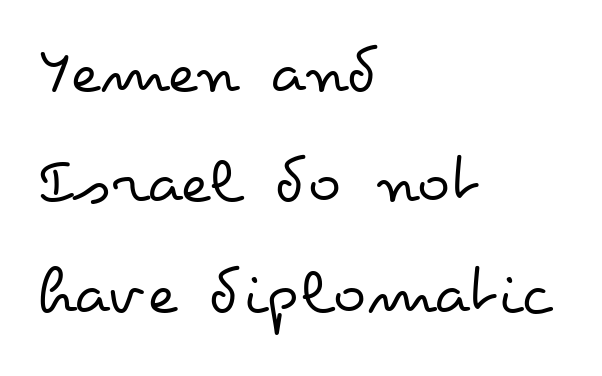
Default kerning and tracking; the words read as compact shapes. The area under the type is left untouched. The passage shown is typed in a proportional face where columns would drift. Normally led — the rows are evenly, conventionally spaced. Reading down the block, your eye returns to a fixed left position each line.
